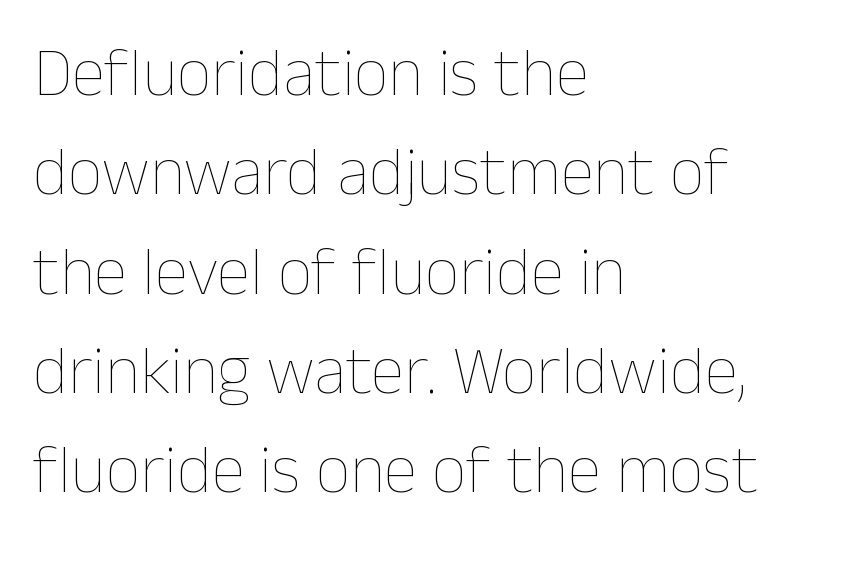
Between one letter and the next there's only the usual sliver of space. The paragraph shown leans on its left margin. The letters stand upright; this is a roman face. The characters are drawn with everyday or finer stroke widths.
